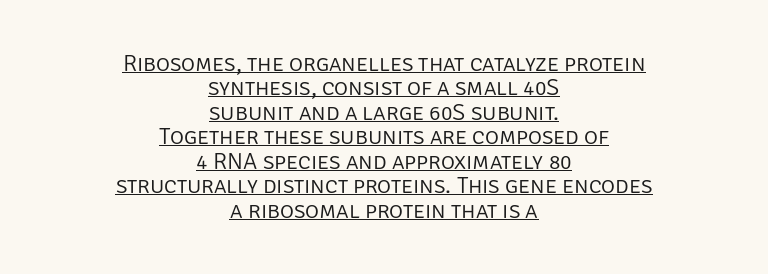
Counters stay open thanks to moderate or lighter strokes. Nope, not italic — everything's standing straight. In terms of leading, this rendering errs on the cramped side. The passage shown has conventional tracking throughout. Visually the block forms a symmetrical silhouette, jagged on both flanks. Underlined type.
